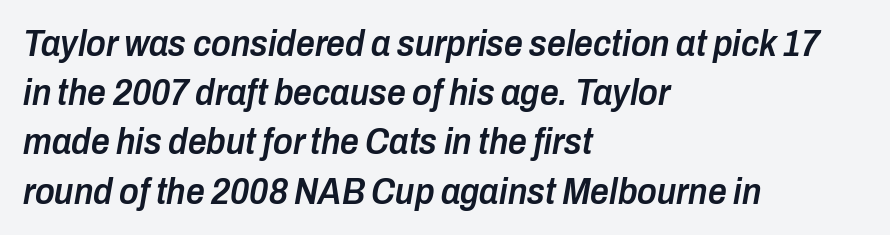
{"italic": "yes", "lean": "right", "slant_degrees": 10, "bold": "semi", "weight": "semibold", "width": "condensed", "stroke_contrast": "low", "x_height": "medium", "monospaced": "no", "underline": "no", "align": "left", "line_spacing": "normal", "line_spacing_ratio": 1.33, "letter_spacing": "normal", "letter_spacing_em": 0.0, "glyph_px": 37}
